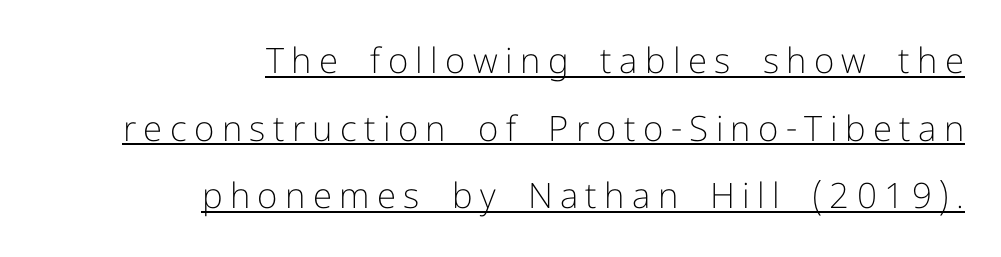
Q: Is the text bold? A: No.
Q: Is the text italic (slanted)? A: No, it is upright.
Q: Is the typeface a serif or a sans-serif typeface? A: Sans-serif.
Q: Is the text underlined? A: Yes.
Q: How is the paragraph aligned? A: Right-aligned.
Q: Is the spacing between letters normal or unusually wide? A: Unusually wide.
Q: Is the spacing between lines tight, normal or loose? A: Loose.
Q: Width (condensed, normal, or wide)? A: Normal.
Q: Stroke contrast? A: Low.
Q: x-height? A: Medium.
Q: Monospaced? A: No.
